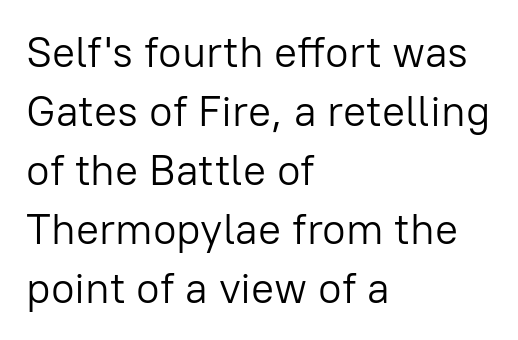
The passage shown has conventional tracking throughout. This block has exactly the height ordinary leading produces. Posture: upright roman. These lines stack with their left ends in a neat column. No feet cap the strokes, marking this as sans-serif type.
